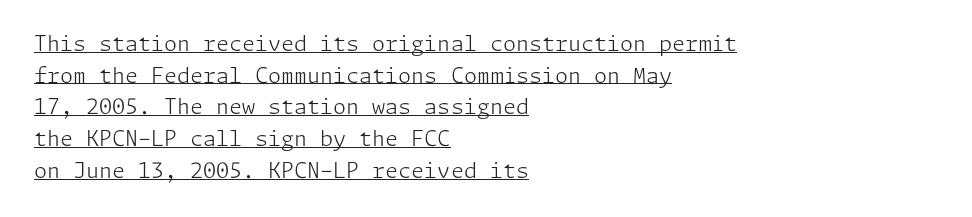
Q: Is the text bold? A: No.
Q: Is the text italic (slanted)? A: No, it is upright.
Q: Is the text underlined? A: Yes.
Q: How is the paragraph aligned? A: Left-aligned.
Q: Is the spacing between letters normal or unusually wide? A: Normal.
Q: Is the spacing between lines tight, normal or loose? A: Normal.
